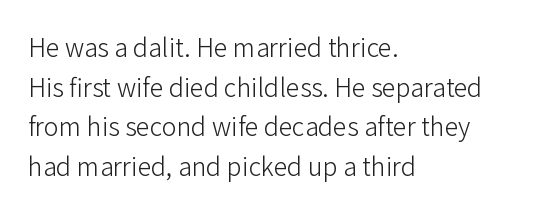
Q: Is the text bold? A: No.
Q: Is the text italic (slanted)? A: No, it is upright.
Q: Is the text underlined? A: No.
Q: How is the paragraph aligned? A: Left-aligned.
Q: Is the spacing between letters normal or unusually wide? A: Normal.
Q: Is the spacing between lines tight, normal or loose? A: Normal.
